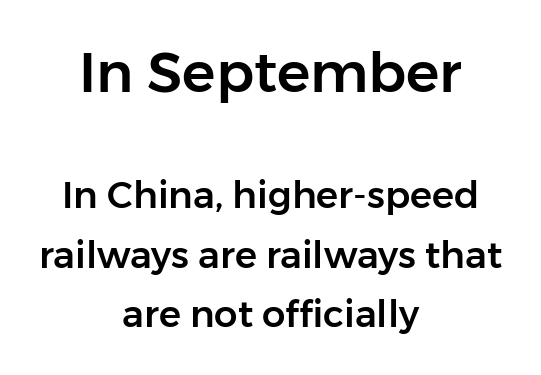
Q: Is the text italic (slanted)? A: No, it is upright.
Q: Is the typeface a serif or a sans-serif typeface? A: Sans-serif.
Q: Is the text underlined? A: No.
Q: How is the paragraph aligned? A: Centered.
Q: Is the spacing between letters normal or unusually wide? A: Normal.
Q: Is the spacing between lines tight, normal or loose? A: Normal.
Q: Which block of text is set in a larger size, the first (top) or the second (bottom)? A: The first (top) one.
Q: Width (condensed, normal, or wide)? A: Normal.
Q: Stroke contrast? A: Low.
Q: x-height? A: Medium.
Q: Monospaced? A: No.
